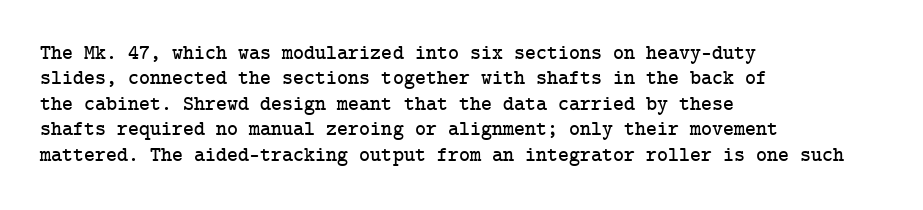
Q: Is the text italic (slanted)? A: No, it is upright.
Q: Is the text underlined? A: No.
Q: How is the paragraph aligned? A: Left-aligned.
Q: Is the spacing between letters normal or unusually wide? A: Normal.
